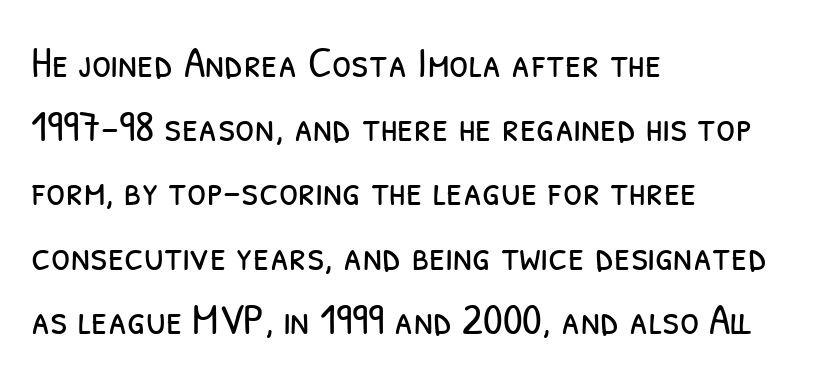
The image shows 44 px light, condensed sans-serif type; set left-aligned, normal line spacing (1.46x), normal letter spacing, not underlined; low stroke contrast and a medium x-height.
